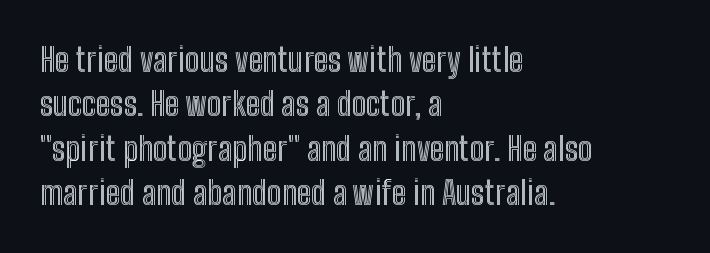
Q: Is the text italic (slanted)? A: No, it is upright.
Q: Is the text underlined? A: No.
Q: How is the paragraph aligned? A: Left-aligned.
Q: Is the spacing between letters normal or unusually wide? A: Normal.
Q: Is the spacing between lines tight, normal or loose? A: Normal.
Q: Width (condensed, normal, or wide)? A: Condensed.
Q: x-height? A: Medium.
Q: Monospaced? A: No.
